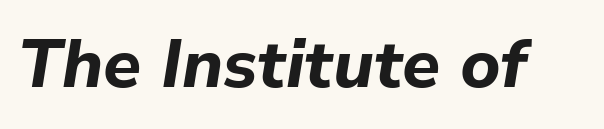
{"italic": "yes", "lean": "right", "slant_degrees": 9, "bold": "yes", "weight": "bold", "width": "normal", "stroke_contrast": "low", "x_height": "medium", "monospaced": "no", "underline": "no", "letter_spacing": "normal", "letter_spacing_em": 0.0, "glyph_px": 68}
